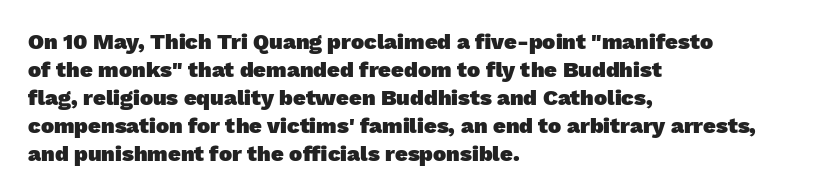
Q: Is the text bold? A: Yes.
Q: Is the text underlined? A: No.
Q: How is the paragraph aligned? A: Left-aligned.
Q: Is the spacing between letters normal or unusually wide? A: Normal.
Q: Is the spacing between lines tight, normal or loose? A: Normal.
